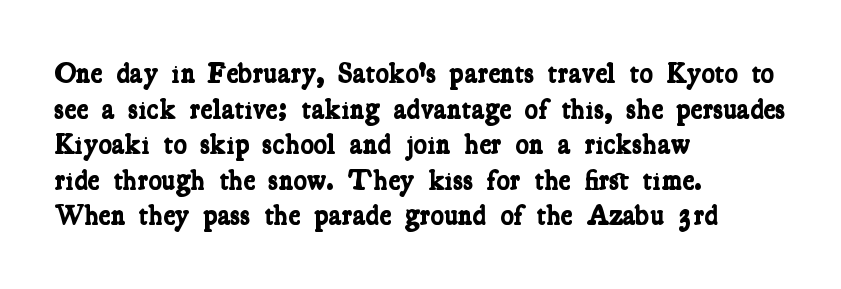
The image shows 28 px bold, condensed serif type; set left-aligned, normal line spacing (1.27x), normal letter spacing, not underlined; low stroke contrast and a medium x-height.
